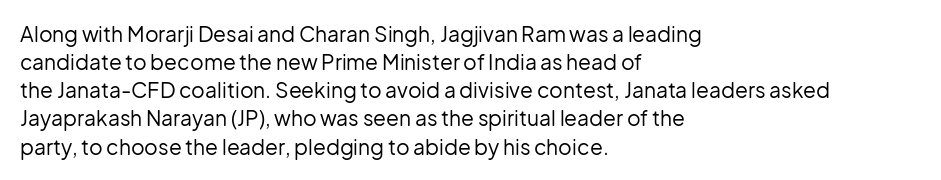
Visually the block forms a straight wall on the left and a jagged coastline on the right. Style check: upright. Bold? No — there's no thickening of the strokes. Notice how descenders clear the ascenders below comfortably — that's standard leading. Each word holds together tightly as a unit, with standard inter-letter gaps.
